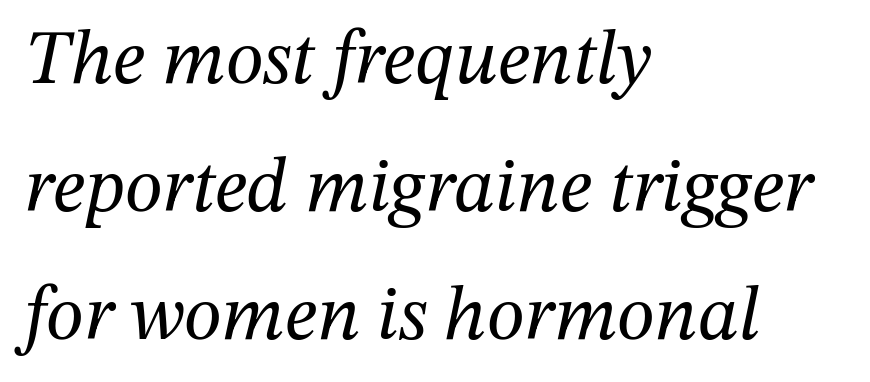
{"serif": "yes", "italic": "yes", "lean": "right", "slant_degrees": 12, "bold": "no", "weight": "regular", "width": "normal", "stroke_contrast": "medium", "x_height": "medium", "monospaced": "no", "underline": "no", "align": "left", "line_spacing": "normal", "line_spacing_ratio": 1.66, "letter_spacing": "normal", "letter_spacing_em": 0.0, "glyph_px": 77}
